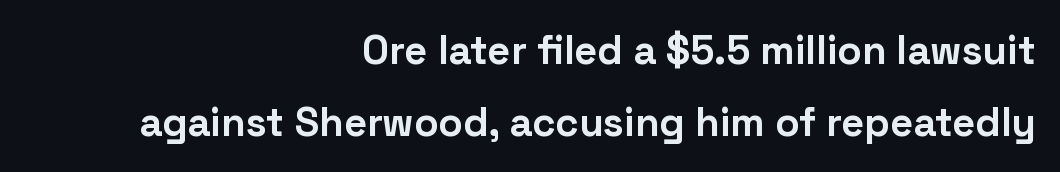
The image shows 40 px bold sans-serif type, upright; set right-aligned, line spacing 1.8x, normal letter spacing, not underlined; low stroke contrast and a medium x-height.
